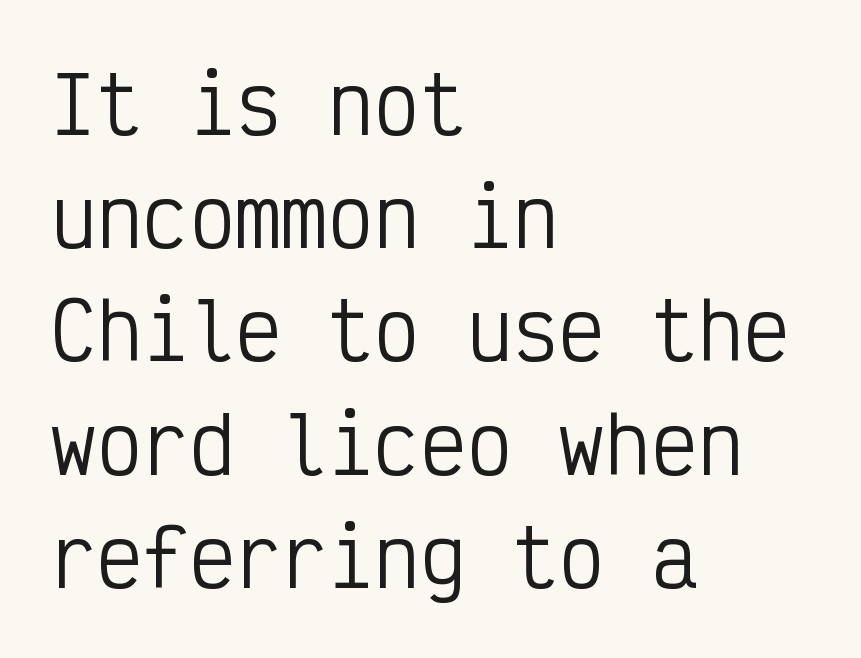
{"serif": "no", "italic": "no", "bold": "no", "weight": "regular", "width": "condensed", "stroke_contrast": "low", "x_height": "medium", "monospaced": "yes", "underline": "no", "align": "left", "line_spacing": "normal", "line_spacing_ratio": 1.47, "letter_spacing": "normal", "letter_spacing_em": 0.0, "glyph_px": 77}
